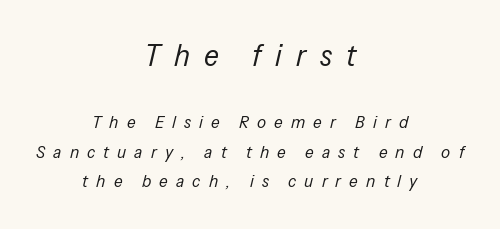
The image shows 31 px regular-weight, condensed type, italic (leaning right); set centered, normal line spacing (1.63x), unusually wide letter spacing (+0.45 em), not underlined; the first (top) block is 1.72x larger; low stroke contrast and a medium x-height.
